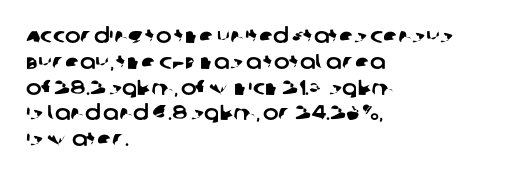
{"underline": "no", "align": "left", "line_spacing_ratio": 1.23, "letter_spacing": "normal", "letter_spacing_em": 0.0, "glyph_px": 21}
